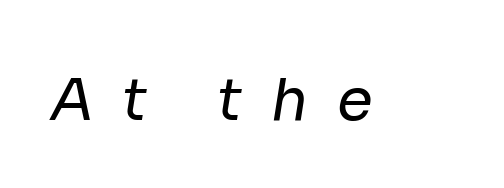
{"serif": "no", "bold": "no", "weight": "regular", "width": "normal", "stroke_contrast": "low", "x_height": "medium", "monospaced": "no", "underline": "no", "letter_spacing": "wide", "letter_spacing_em": 0.49, "glyph_px": 58}
